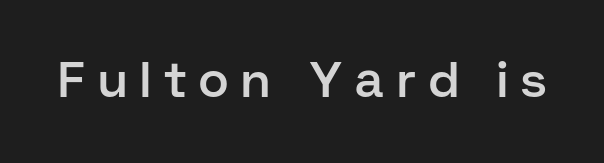
Q: Is the text bold? A: Semi-bold.
Q: Is the text italic (slanted)? A: No, it is upright.
Q: Is the typeface a serif or a sans-serif typeface? A: Sans-serif.
Q: Is the text underlined? A: No.
Q: Is the spacing between letters normal or unusually wide? A: Unusually wide.
Q: Width (condensed, normal, or wide)? A: Normal.
Q: Stroke contrast? A: Low.
Q: x-height? A: Medium.
Q: Monospaced? A: No.
